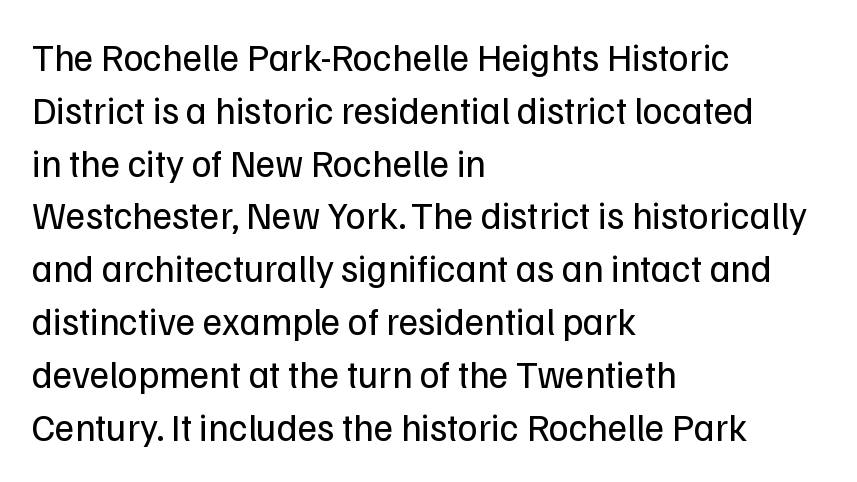
{"serif": "no", "italic": "no", "bold": "no", "weight": "regular", "width": "normal", "stroke_contrast": "low", "x_height": "medium", "monospaced": "no", "underline": "no", "align": "left", "line_spacing": "normal", "line_spacing_ratio": 1.39, "letter_spacing": "normal", "letter_spacing_em": 0.0, "glyph_px": 38}
